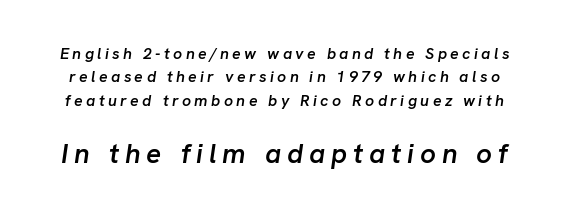
Rendered with sloped, italic letterforms. The area under the type is left untouched. Caption: upper text group reduced, lower text group enlarged. Characters follow at a spacing far wider than the type designer built in.
